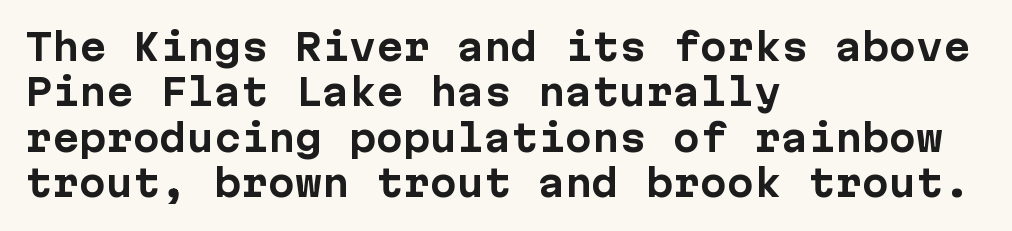
This rendering employs a face without finishing strokes, i.e., a sans-serif. Stroke thickness is high; the sample reads as a true bold. Words appear dense and cohesive because spacing is normal. Note the uniform advance width — an 'i' takes as much space as an 'm'. Vertically, the passage feels balanced, rows spaced as you'd expect. One-word summary of the alignment: left.
